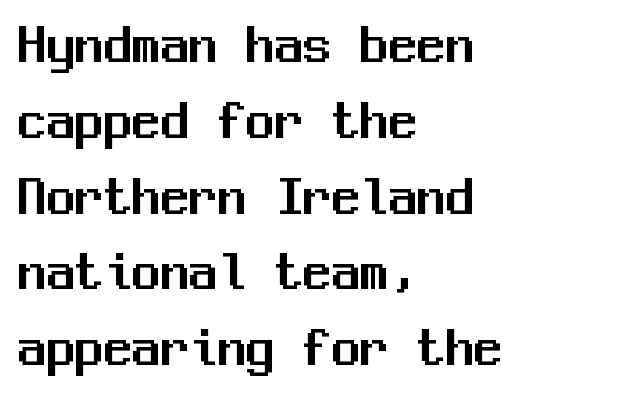
{"serif": "no", "italic": "no", "width": "normal", "stroke_contrast": "medium", "x_height": "medium", "monospaced": "yes", "underline": "no", "align": "left", "line_spacing": "normal", "line_spacing_ratio": 1.33, "letter_spacing": "normal", "letter_spacing_em": 0.0, "glyph_px": 57}
